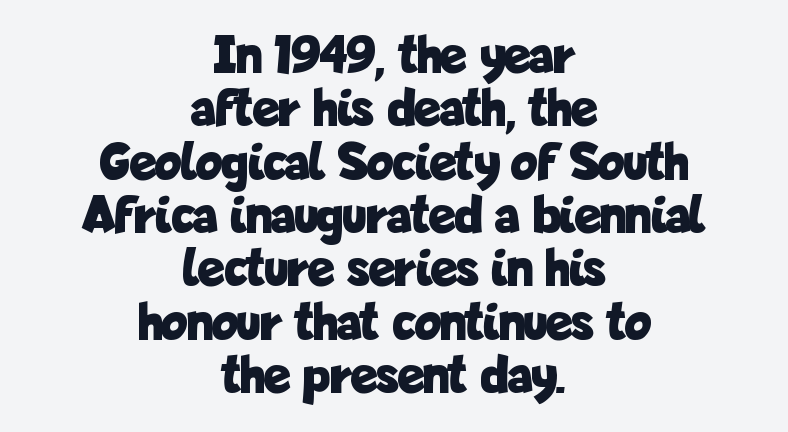
The font is running at its bold setting. Horizontal bands of white between lines are thin slivers. Lines of text with bare space underneath. In terms of letterform style, serifs are entirely absent.
